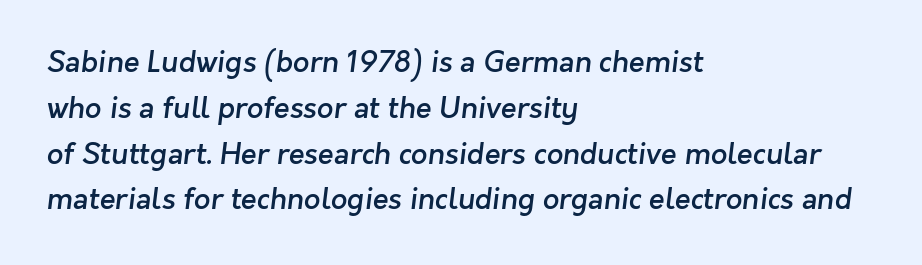
The image shows 29 px semibold sans-serif type; set left-aligned, normal line spacing (1.58x), normal letter spacing, not underlined; low stroke contrast and a medium x-height.
